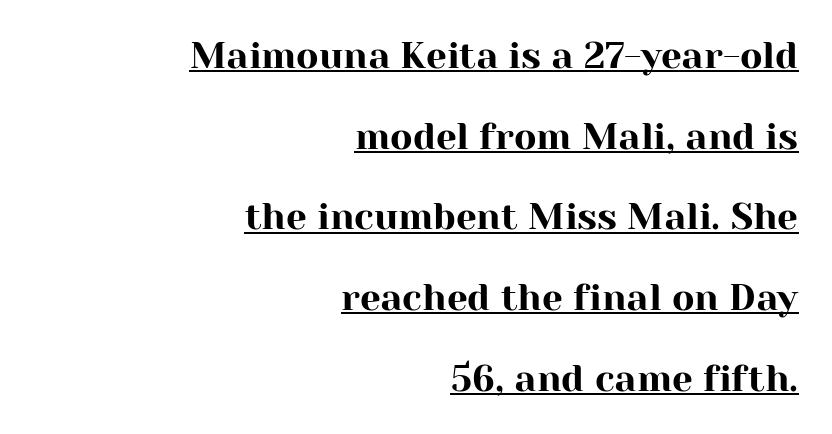
The image shows 37 px serif type, upright; set right-aligned, loose line spacing (2.18x), normal letter spacing, underlined; high stroke contrast and a medium x-height.
